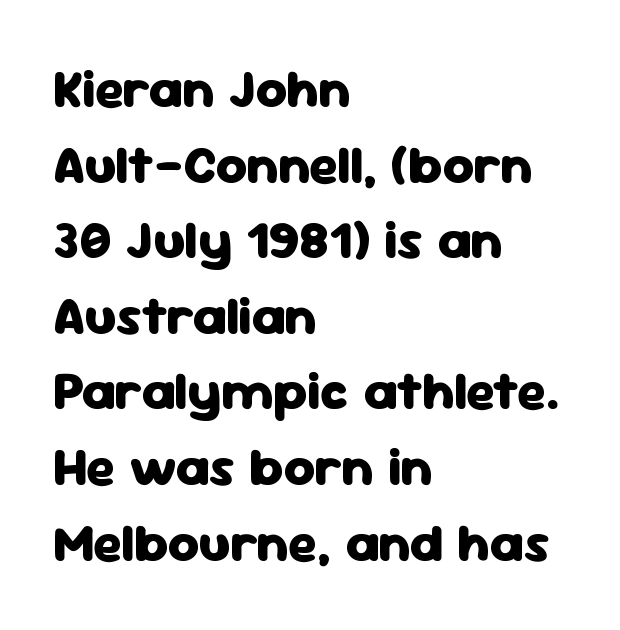
Weight check: bold — yes, fully. Nobody drew a line under any word here. These lines are rendered in a variable-pitch font. Observe the ordinary spacing: letters are neighbours, not strangers.
